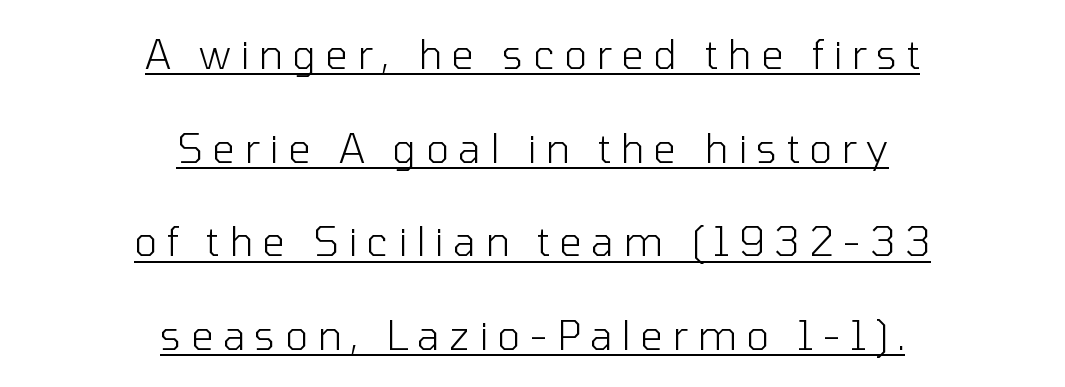
{"serif": "no", "italic": "no", "bold": "no", "weight": "light", "width": "normal", "stroke_contrast": "low", "x_height": "medium", "monospaced": "no", "underline": "yes", "align": "center", "line_spacing": "loose", "line_spacing_ratio": 2.34, "letter_spacing": "wide", "letter_spacing_em": 0.23, "glyph_px": 40}
